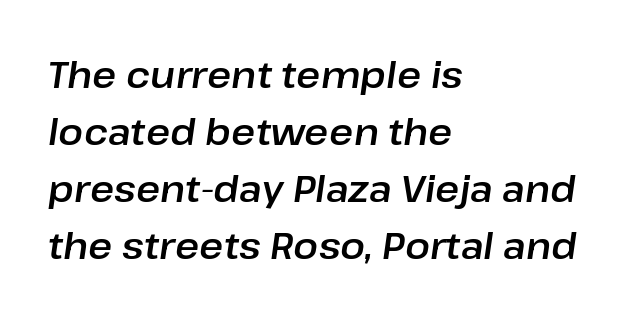
Standard letterfit; no display-style spreading of the glyphs. Rule under the text: the space is simply empty. The font's italic variant was chosen for this text. One-word summary of the alignment: left. Spacing verdict: proportional, widths tailored to each character.
